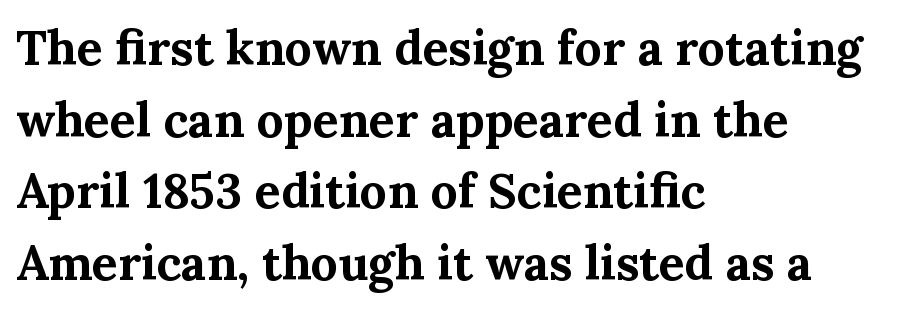
The compositor pushed each line to the left boundary. Yep, those are serifs on the letters. Just letters on the line, the space beneath them empty. If you measured baseline to baseline, you'd find a middling distance.
